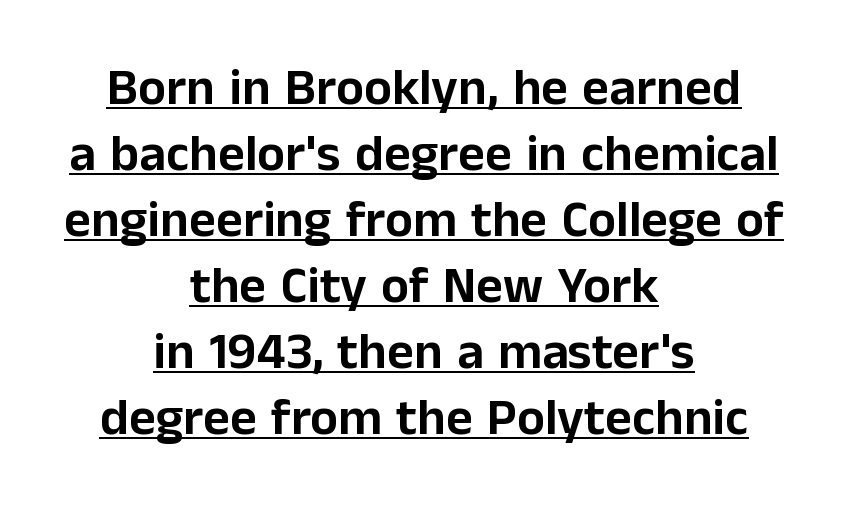
Q: Is the text italic (slanted)? A: No, it is upright.
Q: Is the typeface a serif or a sans-serif typeface? A: Sans-serif.
Q: Is the text underlined? A: Yes.
Q: How is the paragraph aligned? A: Centered.
Q: Is the spacing between letters normal or unusually wide? A: Normal.
Q: Is the spacing between lines tight, normal or loose? A: Normal.
Q: Width (condensed, normal, or wide)? A: Normal.
Q: Stroke contrast? A: Low.
Q: x-height? A: Medium.
Q: Monospaced? A: No.
